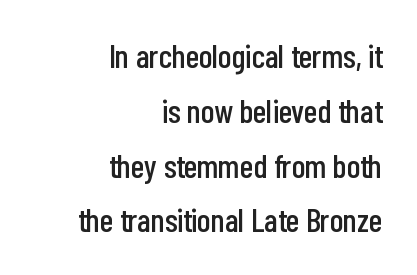
The image shows 33 px condensed sans-serif type, upright; set right-aligned, normal line spacing (1.66x), normal letter spacing, not underlined; low stroke contrast and a medium x-height.
